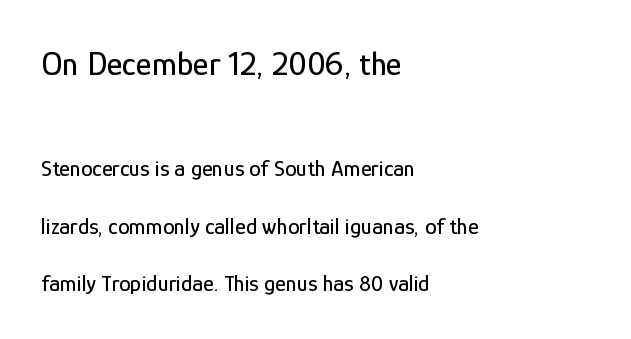
Horizontal bands of white between lines are thick stripes. Short and long lines alike share a common starting point at left. If you drew a line through each stem, it would be perfectly vertical. The letters advance in unequal steps, a hallmark of proportional type. Examine the stroke ends and you'll find no serifs.
